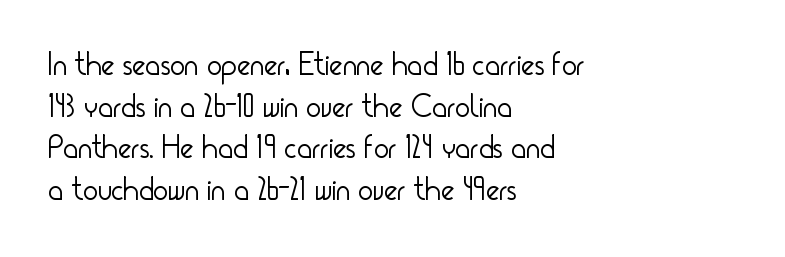
Q: Is the text bold? A: No.
Q: Is the text italic (slanted)? A: No, it is upright.
Q: Is the typeface a serif or a sans-serif typeface? A: Sans-serif.
Q: Is the text underlined? A: No.
Q: How is the paragraph aligned? A: Left-aligned.
Q: Is the spacing between letters normal or unusually wide? A: Normal.
Q: Is the spacing between lines tight, normal or loose? A: Normal.
Q: Width (condensed, normal, or wide)? A: Condensed.
Q: Stroke contrast? A: Low.
Q: x-height? A: Small.
Q: Monospaced? A: No.
